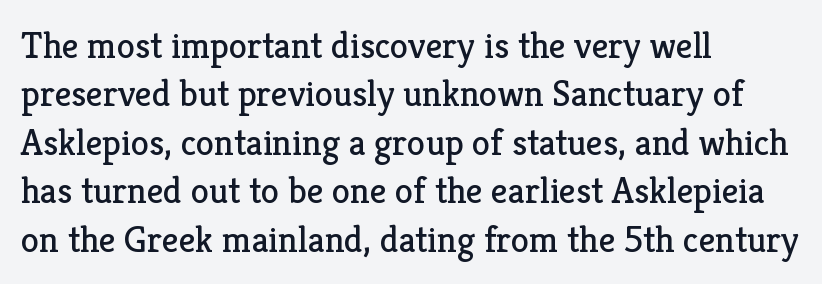
The image shows 37 px regular-weight serif type, upright; set left-aligned, normal line spacing (1.31x), normal letter spacing, not underlined; low stroke contrast and a medium x-height.
